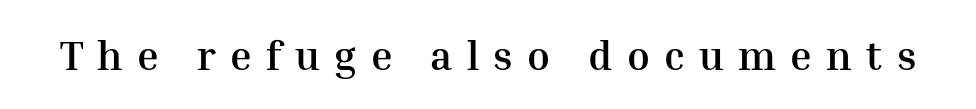
The face used here is seriffed, in the tradition of book romans. The letters stand upright; this is a roman face. Only glyphs here, with clear space below each row. Compared with an ordinary text face, these strokes are far heavier — a full bold.
